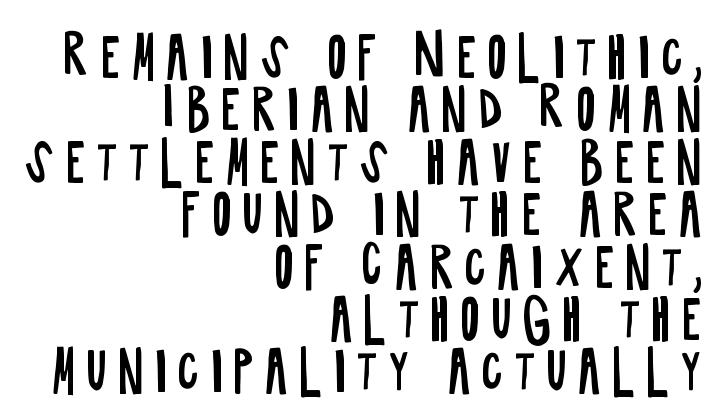
{"serif": "no", "italic": "no", "bold": "no", "weight": "regular", "width": "condensed", "stroke_contrast": "low", "x_height": "large", "monospaced": "no", "underline": "no", "align": "right", "line_spacing": "tight", "line_spacing_ratio": 0.97, "glyph_px": 54}
